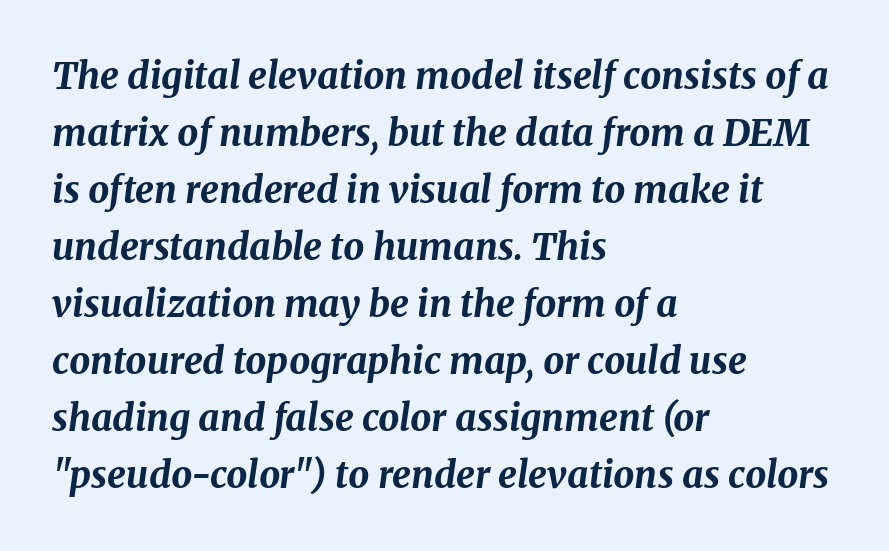
Q: Is the text bold? A: Yes.
Q: Is the text italic (slanted)? A: Yes, it leans right by about 8 degrees.
Q: Is the text underlined? A: No.
Q: How is the paragraph aligned? A: Left-aligned.
Q: Is the spacing between letters normal or unusually wide? A: Normal.
Q: Is the spacing between lines tight, normal or loose? A: Normal.
Q: Width (condensed, normal, or wide)? A: Normal.
Q: Stroke contrast? A: Medium.
Q: x-height? A: Medium.
Q: Monospaced? A: No.
